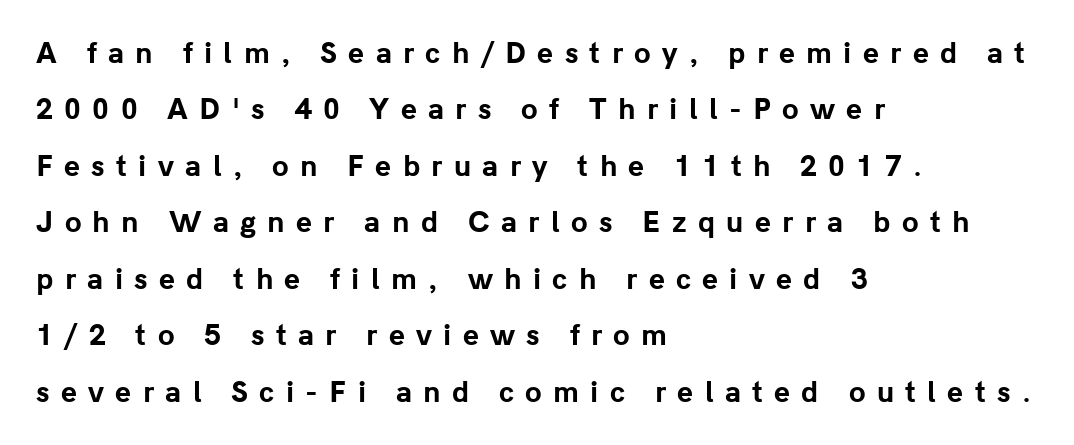
Do the letters lean? They stand straight. Each word looks stretched out because of the extra space between its letters. The paragraph has a hard left edge and a soft right edge. One glance says open: line gaps are wider than usual. Set as a true bold cut, around the 700 mark. Descenders are the only things crossing below the line.
